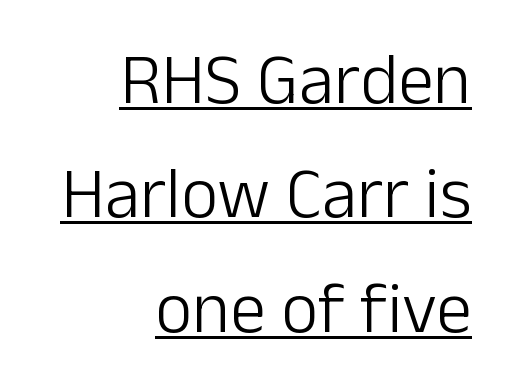
The image shows 72 px light sans-serif type, upright; set right-aligned, normal line spacing (1.59x), normal letter spacing, underlined; low stroke contrast and a medium x-height.
